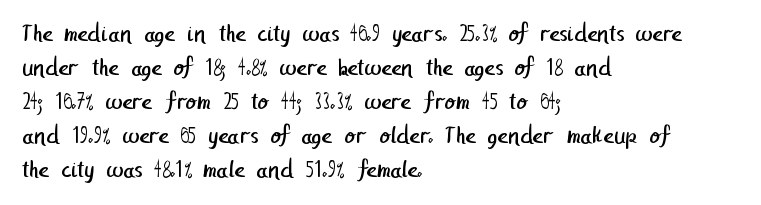
Q: Is the text bold? A: No.
Q: Is the text underlined? A: No.
Q: How is the paragraph aligned? A: Left-aligned.
Q: Is the spacing between letters normal or unusually wide? A: Normal.
Q: Is the spacing between lines tight, normal or loose? A: Normal.
